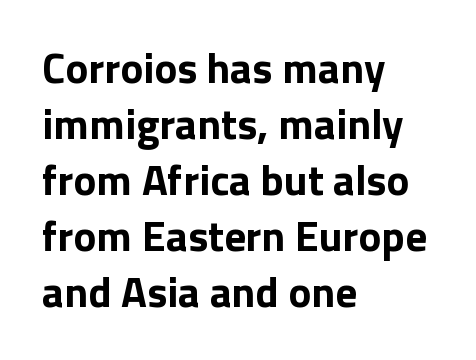
The image shows 43 px bold sans-serif type, upright; set left-aligned, normal line spacing (1.3x), normal letter spacing, not underlined; low stroke contrast and a medium x-height.
